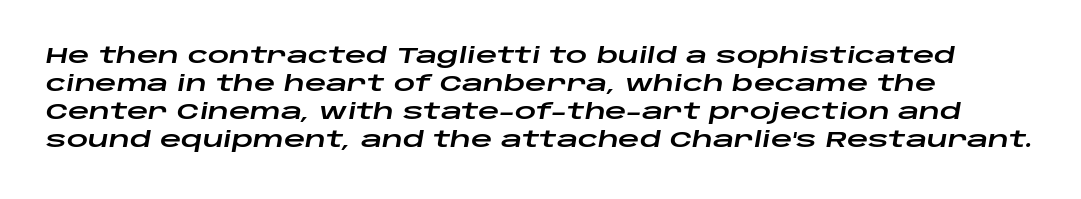
Q: Is the text italic (slanted)? A: Yes, it leans right by about 10 degrees.
Q: Is the text underlined? A: No.
Q: Is the spacing between letters normal or unusually wide? A: Normal.
Q: Is the spacing between lines tight, normal or loose? A: Normal.
